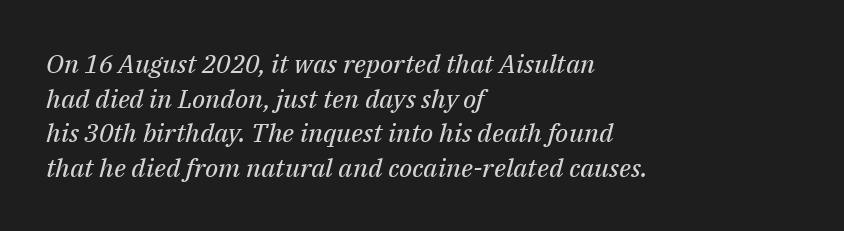
{"italic": "yes", "lean": "right", "slant_degrees": 14, "bold": "no", "underline": "no", "align": "left", "line_spacing": "normal", "line_spacing_ratio": 1.33, "letter_spacing": "normal", "letter_spacing_em": 0.0, "glyph_px": 26}
